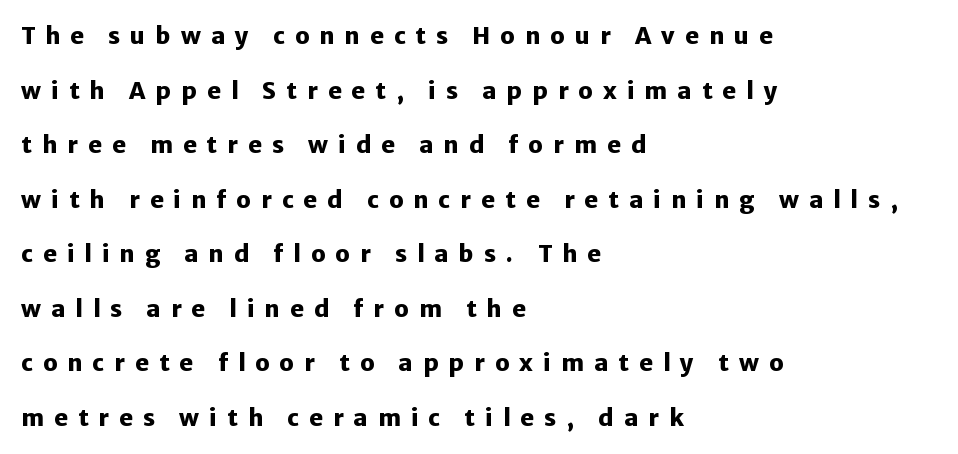
The image shows 23 px bold type, upright; set left-aligned, loose line spacing (2.37x), unusually wide letter spacing (+0.44 em), not underlined.
